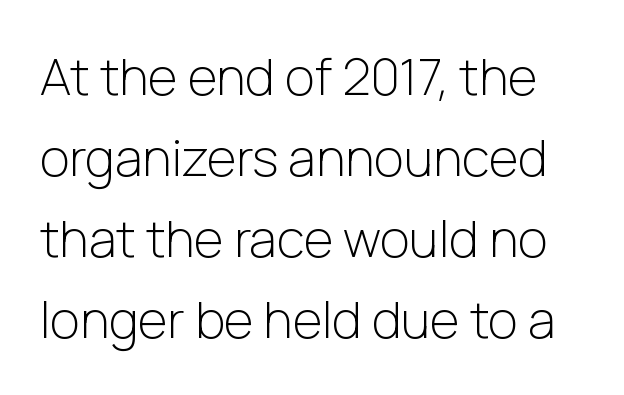
The image shows 51 px light sans-serif type, upright; set normal line spacing (1.59x), normal letter spacing, not underlined; low stroke contrast and a medium x-height.
